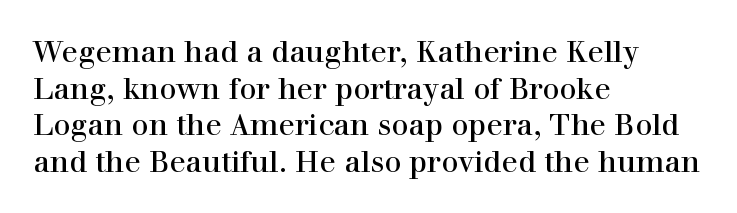
The image shows 30 px regular-weight serif type, upright; set left-aligned, line spacing 1.22x, normal letter spacing, not underlined; high stroke contrast and a medium x-height.
